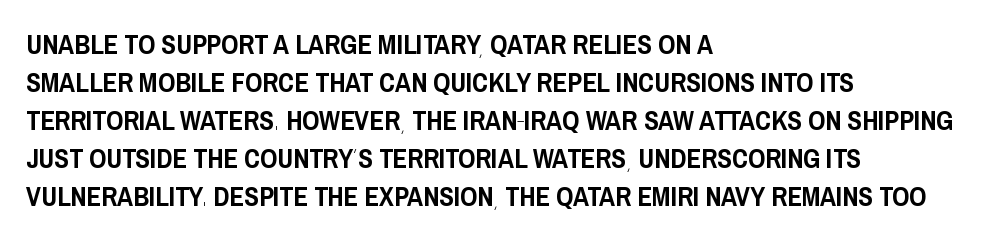
Q: Is the text italic (slanted)? A: No, it is upright.
Q: Is the text underlined? A: No.
Q: How is the paragraph aligned? A: Left-aligned.
Q: Is the spacing between letters normal or unusually wide? A: Normal.
Q: Is the spacing between lines tight, normal or loose? A: Normal.
